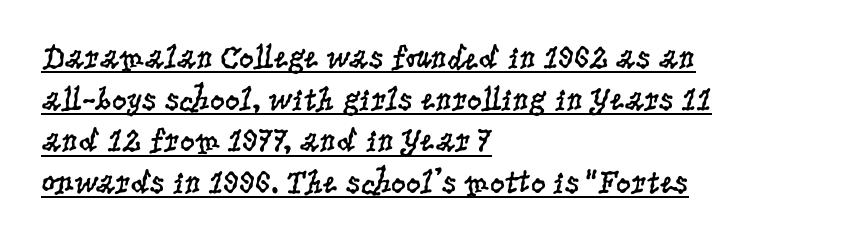
The image shows 33 px regular-weight, condensed serif type; set left-aligned, normal line spacing (1.26x), normal letter spacing, underlined; low stroke contrast and a large x-height.
